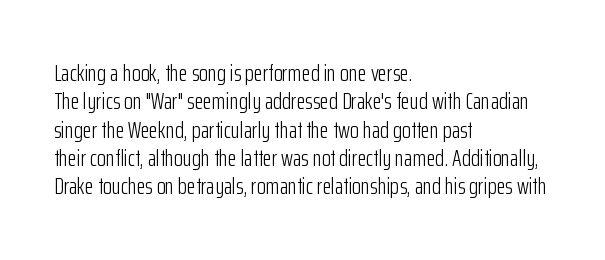
The image shows 23 px text type, upright; set left-aligned, line spacing 1.23x, normal letter spacing, not underlined.
